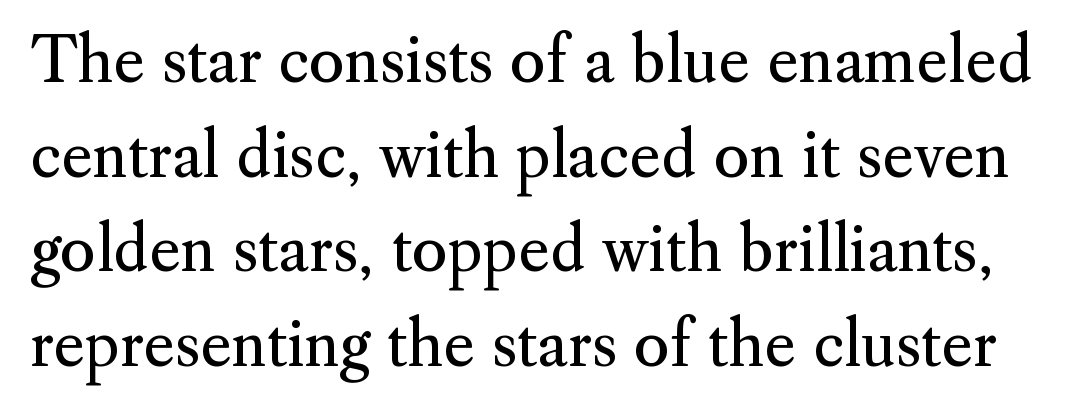
Q: Is the text bold? A: No.
Q: Is the text italic (slanted)? A: No, it is upright.
Q: Is the typeface a serif or a sans-serif typeface? A: Serif.
Q: Is the text underlined? A: No.
Q: Is the spacing between letters normal or unusually wide? A: Normal.
Q: Is the spacing between lines tight, normal or loose? A: Normal.
Q: Width (condensed, normal, or wide)? A: Normal.
Q: Stroke contrast? A: Medium.
Q: x-height? A: Small.
Q: Monospaced? A: No.
